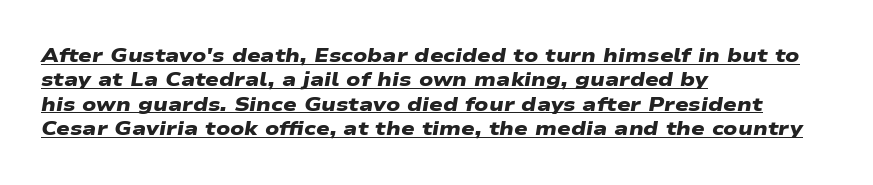
Q: Is the text bold? A: Yes.
Q: Is the text underlined? A: Yes.
Q: How is the paragraph aligned? A: Left-aligned.
Q: Is the spacing between letters normal or unusually wide? A: Normal.
